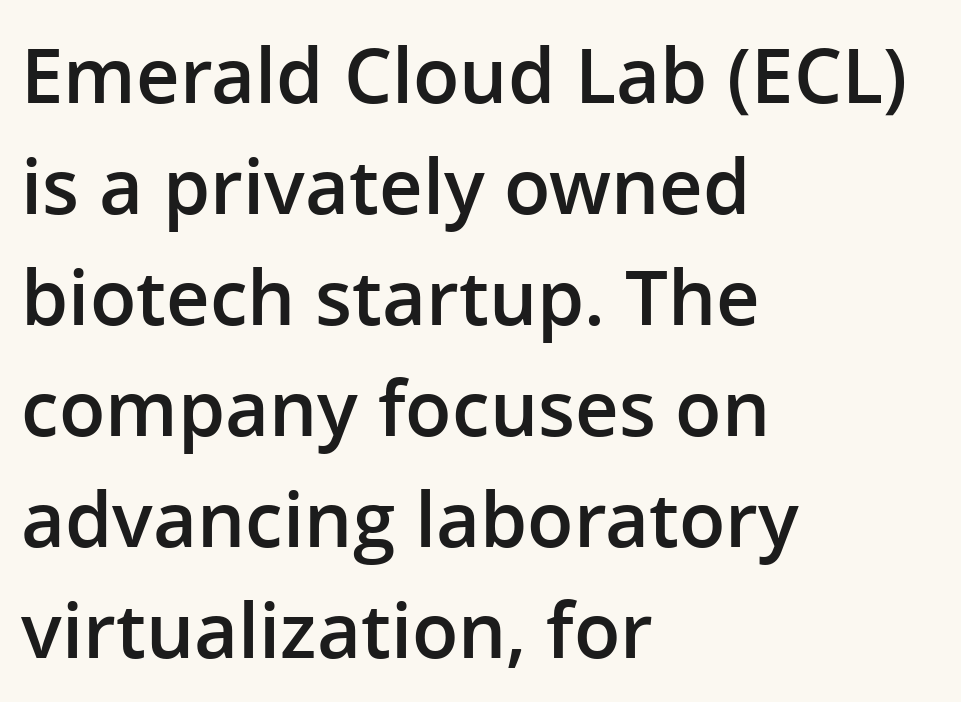
A bare baseline throughout the passage. The lines in this sample share a left origin and differ only in where they stop. Set as a demibold, roughly 600 on the weight scale. No italicization has been applied; the sample stays upright.
